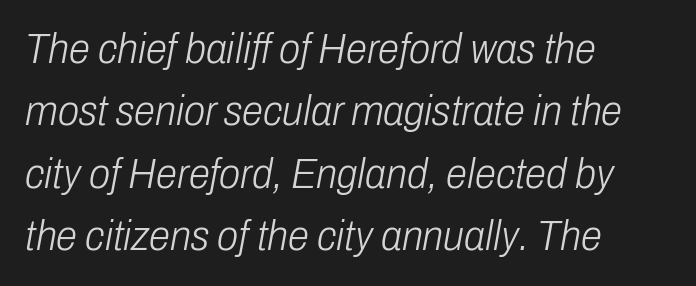
{"italic": "yes", "lean": "right", "slant_degrees": 10, "bold": "no", "weight": "light", "width": "condensed", "stroke_contrast": "low", "x_height": "medium", "monospaced": "no", "underline": "no", "align": "left", "line_spacing": "normal", "line_spacing_ratio": 1.45, "letter_spacing": "normal", "letter_spacing_em": 0.0, "glyph_px": 43}
